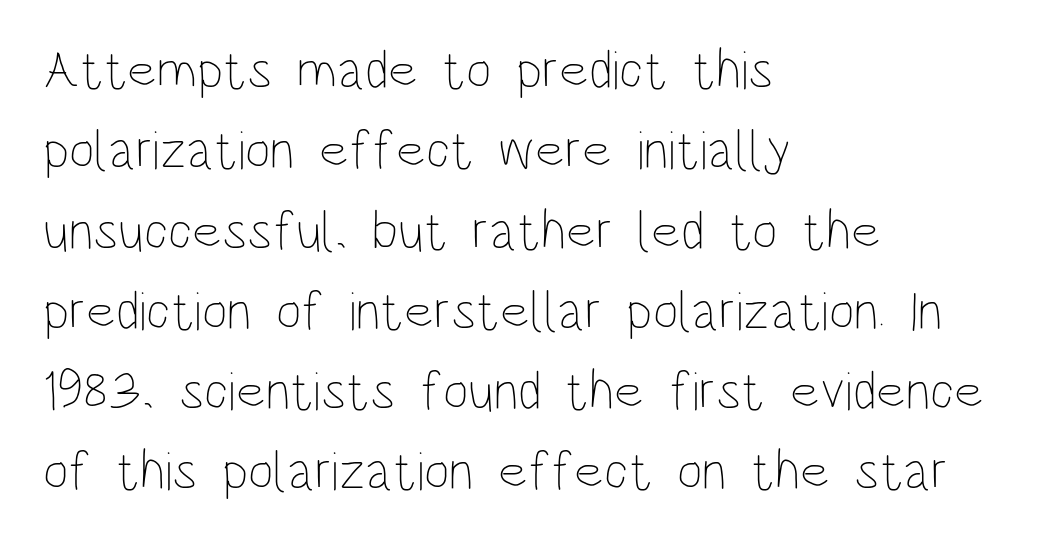
The image shows 55 px thin, condensed type, upright; set left-aligned, normal line spacing (1.46x), normal letter spacing, not underlined; low stroke contrast and a large x-height.
